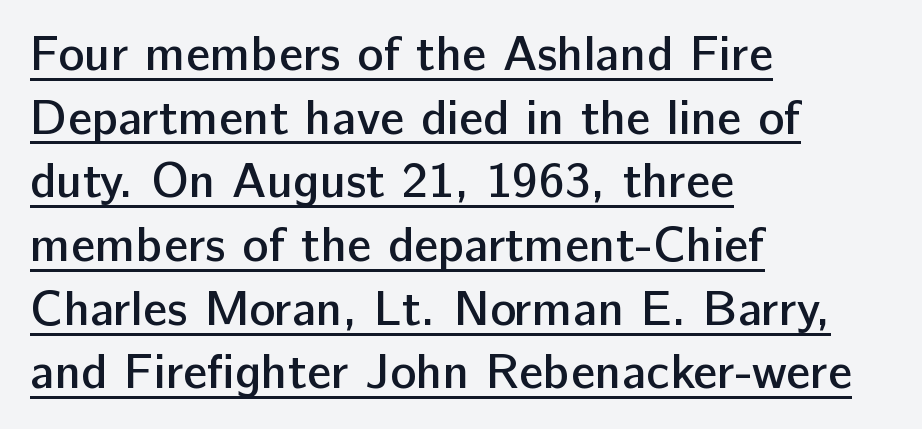
{"serif": "no", "italic": "no", "bold": "semi", "weight": "semibold", "width": "normal", "stroke_contrast": "low", "x_height": "medium", "monospaced": "no", "underline": "yes", "align": "left", "line_spacing": "normal", "line_spacing_ratio": 1.3, "letter_spacing": "normal", "letter_spacing_em": 0.0, "glyph_px": 49}
